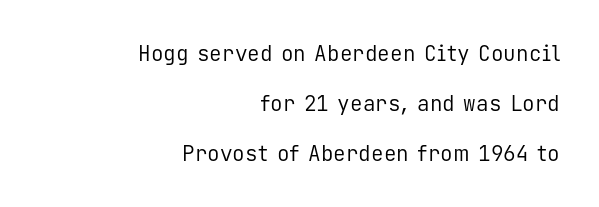
Q: Is the text bold? A: No.
Q: Is the text italic (slanted)? A: No, it is upright.
Q: Is the text underlined? A: No.
Q: How is the paragraph aligned? A: Right-aligned.
Q: Is the spacing between letters normal or unusually wide? A: Normal.
Q: Is the spacing between lines tight, normal or loose? A: Loose.
